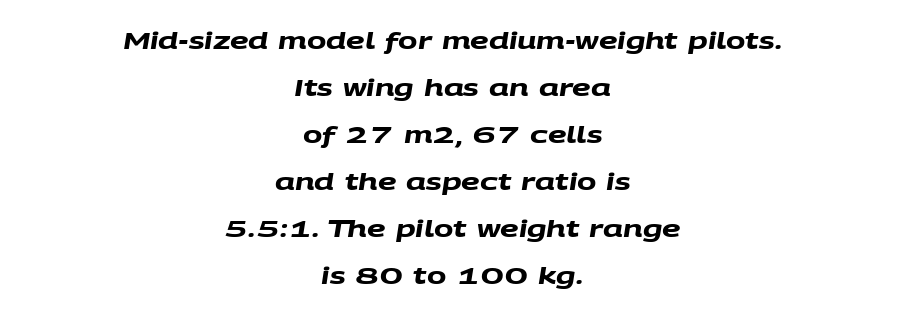
Q: Is the text bold? A: Yes.
Q: Is the text underlined? A: No.
Q: How is the paragraph aligned? A: Centered.
Q: Is the spacing between letters normal or unusually wide? A: Normal.
Q: Is the spacing between lines tight, normal or loose? A: Loose.
